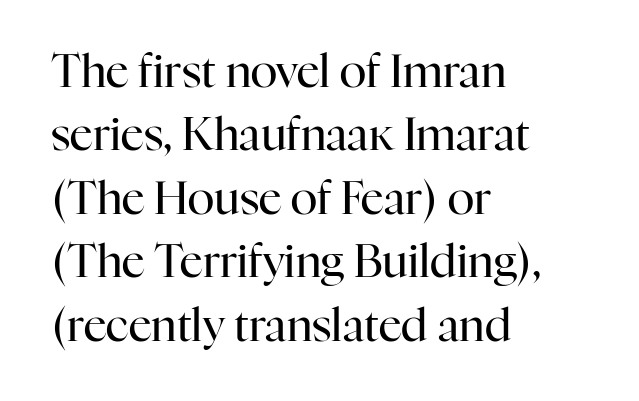
{"serif": "yes", "italic": "no", "bold": "no", "weight": "regular", "width": "normal", "stroke_contrast": "high", "x_height": "medium", "monospaced": "no", "underline": "no", "align": "left", "line_spacing": "normal", "line_spacing_ratio": 1.41, "letter_spacing": "normal", "letter_spacing_em": 0.0, "glyph_px": 45}
